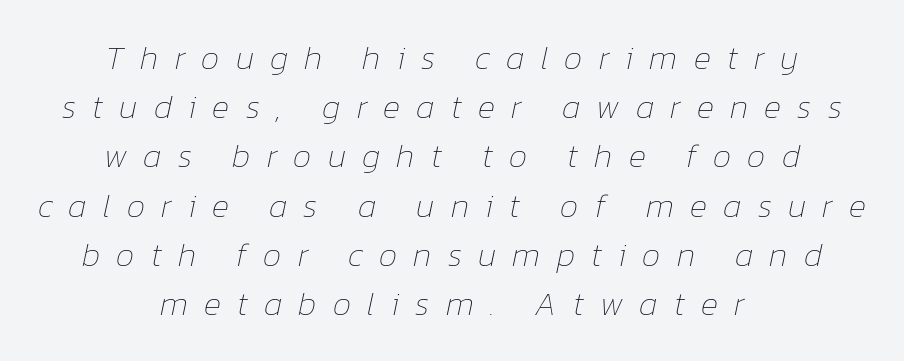
Q: Is the text bold? A: No.
Q: Is the text italic (slanted)? A: Yes, it leans right by about 12 degrees.
Q: Is the text underlined? A: No.
Q: How is the paragraph aligned? A: Centered.
Q: Is the spacing between letters normal or unusually wide? A: Unusually wide.
Q: Is the spacing between lines tight, normal or loose? A: Normal.
Q: Width (condensed, normal, or wide)? A: Normal.
Q: Stroke contrast? A: Low.
Q: x-height? A: Medium.
Q: Monospaced? A: No.
